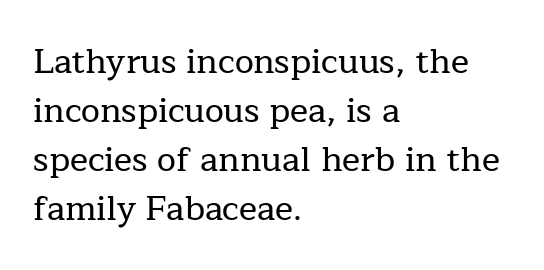
Q: Is the text italic (slanted)? A: No, it is upright.
Q: Is the typeface a serif or a sans-serif typeface? A: Serif.
Q: Is the text underlined? A: No.
Q: How is the paragraph aligned? A: Left-aligned.
Q: Is the spacing between letters normal or unusually wide? A: Normal.
Q: Is the spacing between lines tight, normal or loose? A: Normal.
Q: Width (condensed, normal, or wide)? A: Normal.
Q: Stroke contrast? A: Low.
Q: x-height? A: Medium.
Q: Monospaced? A: No.
